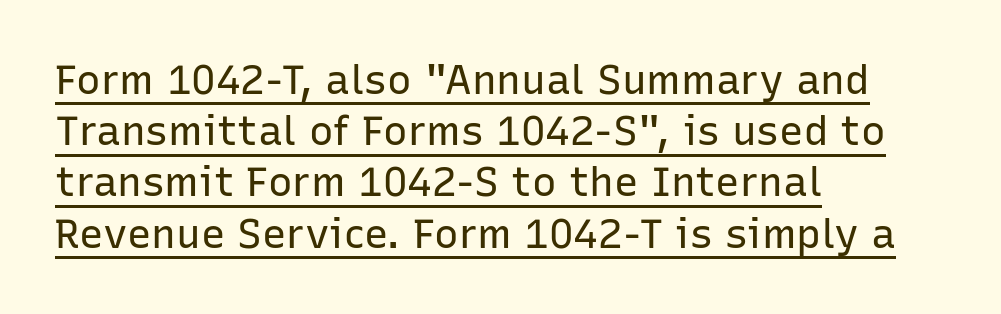
Q: Is the text bold? A: No.
Q: Is the text italic (slanted)? A: No, it is upright.
Q: Is the typeface a serif or a sans-serif typeface? A: Sans-serif.
Q: Is the text underlined? A: Yes.
Q: How is the paragraph aligned? A: Left-aligned.
Q: Is the spacing between letters normal or unusually wide? A: Normal.
Q: Is the spacing between lines tight, normal or loose? A: Normal.
Q: Width (condensed, normal, or wide)? A: Normal.
Q: Stroke contrast? A: Low.
Q: x-height? A: Medium.
Q: Monospaced? A: No.
